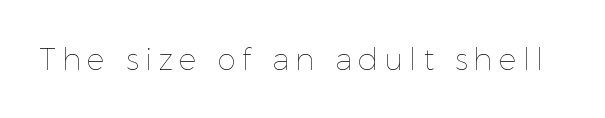
{"italic": "no", "bold": "no", "weight": "thin", "width": "normal", "x_height": "medium", "monospaced": "no", "underline": "no", "letter_spacing": "wide", "letter_spacing_em": 0.2, "glyph_px": 30}
